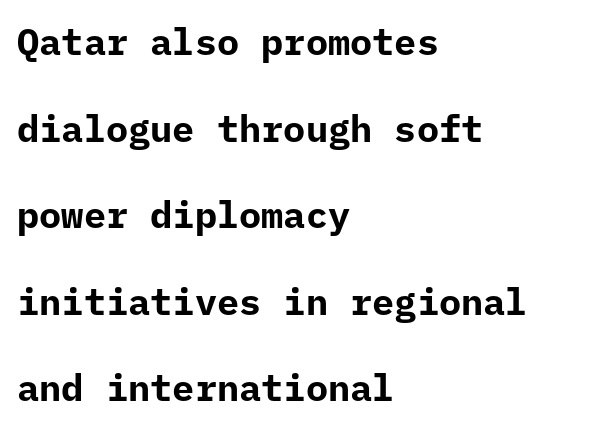
Q: Is the text bold? A: Yes.
Q: Is the text italic (slanted)? A: No, it is upright.
Q: Is the typeface a serif or a sans-serif typeface? A: Sans-serif.
Q: Is the text underlined? A: No.
Q: How is the paragraph aligned? A: Left-aligned.
Q: Is the spacing between letters normal or unusually wide? A: Normal.
Q: Is the spacing between lines tight, normal or loose? A: Loose.
Q: Width (condensed, normal, or wide)? A: Normal.
Q: Stroke contrast? A: Low.
Q: x-height? A: Medium.
Q: Monospaced? A: Yes.
